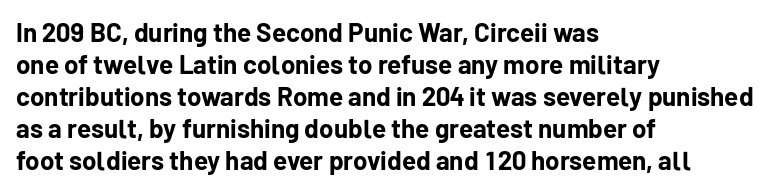
The image shows 26 px bold type, upright; set left-aligned, line spacing 1.23x, normal letter spacing, not underlined.
